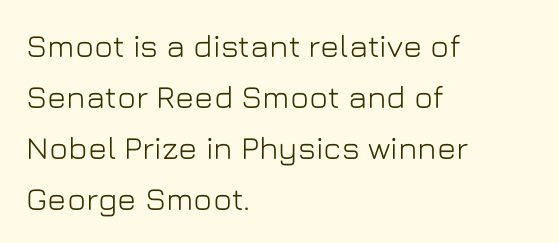
{"serif": "no", "italic": "no", "width": "normal", "stroke_contrast": "low", "x_height": "medium", "monospaced": "no", "underline": "no", "align": "left", "line_spacing": "normal", "line_spacing_ratio": 1.59, "letter_spacing": "normal", "letter_spacing_em": 0.0, "glyph_px": 32}
